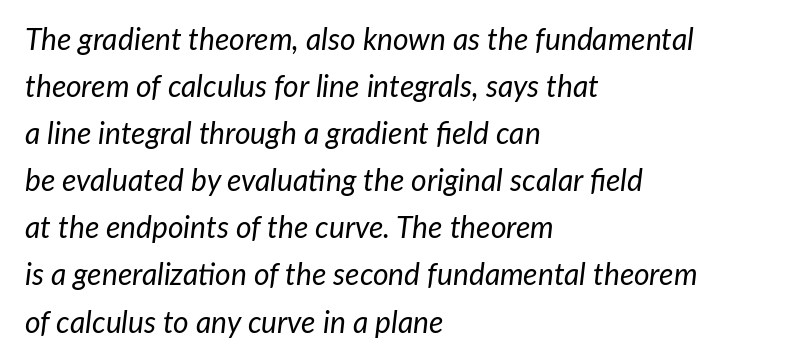
The image shows 30 px regular-weight type, italic (leaning right); set left-aligned, normal line spacing (1.57x), normal letter spacing, not underlined; low stroke contrast and a medium x-height.
